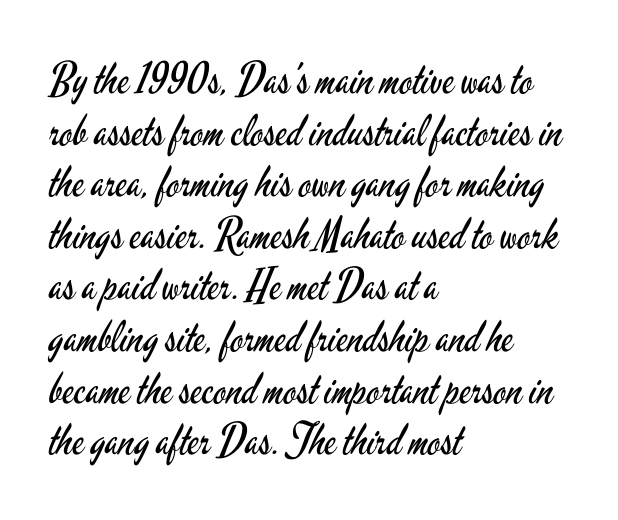
{"serif": "no", "bold": "no", "weight": "regular", "width": "condensed", "stroke_contrast": "low", "x_height": "small", "monospaced": "no", "underline": "no", "align": "left", "line_spacing_ratio": 1.2, "letter_spacing": "normal", "letter_spacing_em": 0.0, "glyph_px": 43}
